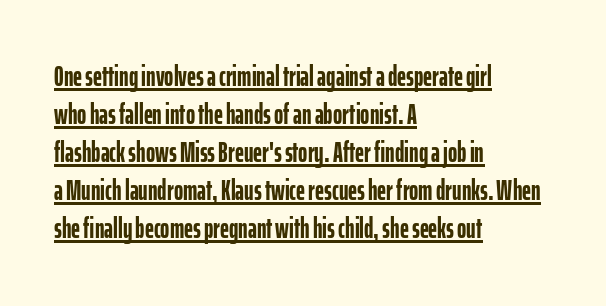
Q: Is the text bold? A: Yes.
Q: Is the text italic (slanted)? A: No, it is upright.
Q: Is the typeface a serif or a sans-serif typeface? A: Sans-serif.
Q: Is the text underlined? A: Yes.
Q: How is the paragraph aligned? A: Left-aligned.
Q: Is the spacing between letters normal or unusually wide? A: Normal.
Q: Is the spacing between lines tight, normal or loose? A: Normal.
Q: Width (condensed, normal, or wide)? A: Condensed.
Q: Stroke contrast? A: Low.
Q: x-height? A: Medium.
Q: Monospaced? A: No.
